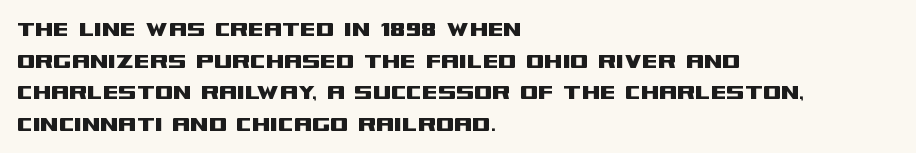
Q: Is the text italic (slanted)? A: No, it is upright.
Q: Is the text underlined? A: No.
Q: How is the paragraph aligned? A: Left-aligned.
Q: Is the spacing between letters normal or unusually wide? A: Normal.
